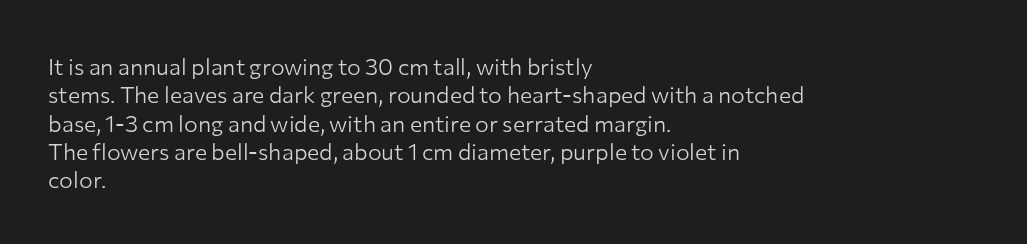
Nobody touched the tracking dial on this one. Visually the block forms a straight wall on the left and a jagged coastline on the right. Posture: upright roman. Beneath every word, the page is bare.
